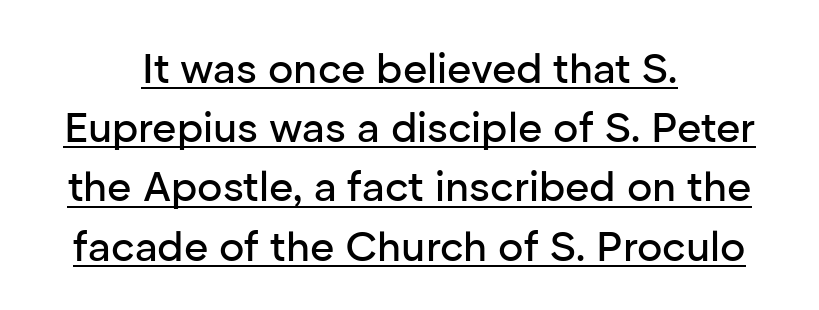
{"serif": "no", "italic": "no", "width": "normal", "stroke_contrast": "low", "x_height": "medium", "monospaced": "no", "underline": "yes", "align": "center", "line_spacing": "normal", "line_spacing_ratio": 1.41, "letter_spacing": "normal", "letter_spacing_em": 0.0, "glyph_px": 42}
